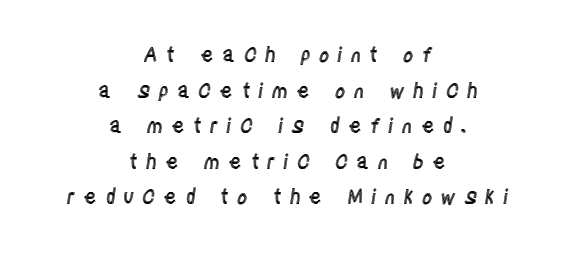
Q: Is the text italic (slanted)? A: Yes.
Q: Is the text underlined? A: No.
Q: How is the paragraph aligned? A: Centered.
Q: Is the spacing between letters normal or unusually wide? A: Unusually wide.
